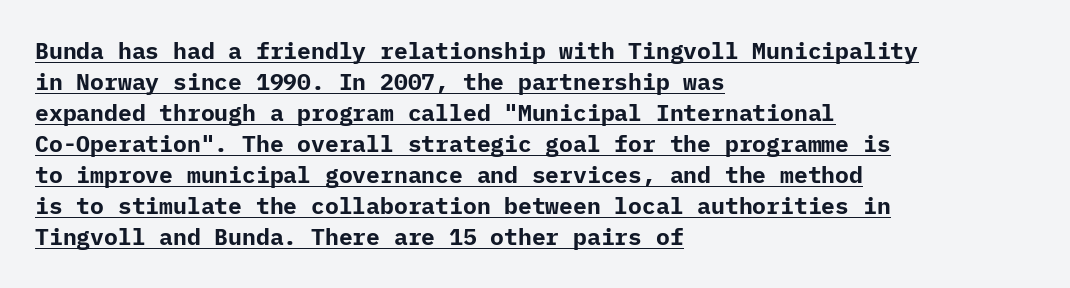
Bold? Absolutely — the strokes are thick and heavy. Underlined type. Line spacing here is normal. Posture: straight, roman, zero tilt. The letters sit at their default tracking, neither squeezed nor spread. One-word summary of the alignment: left.
